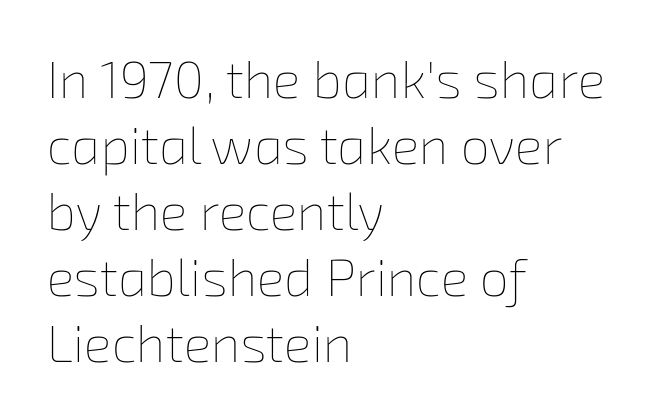
The image shows 52 px thin type; set left-aligned, normal line spacing (1.27x), normal letter spacing, not underlined; low stroke contrast and a medium x-height.
